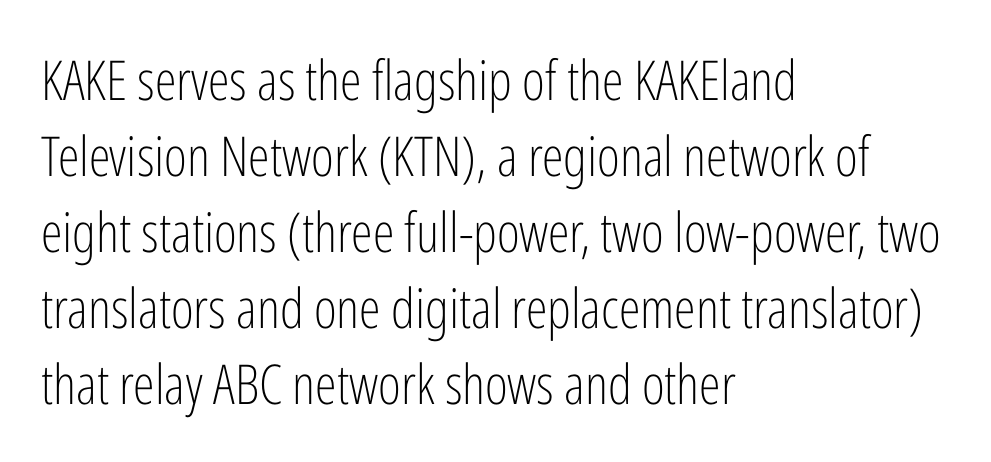
Q: Is the text bold? A: No.
Q: Is the text italic (slanted)? A: No, it is upright.
Q: Is the typeface a serif or a sans-serif typeface? A: Sans-serif.
Q: Is the text underlined? A: No.
Q: How is the paragraph aligned? A: Left-aligned.
Q: Is the spacing between letters normal or unusually wide? A: Normal.
Q: Is the spacing between lines tight, normal or loose? A: Normal.
Q: Width (condensed, normal, or wide)? A: Condensed.
Q: Stroke contrast? A: Low.
Q: x-height? A: Medium.
Q: Monospaced? A: No.
